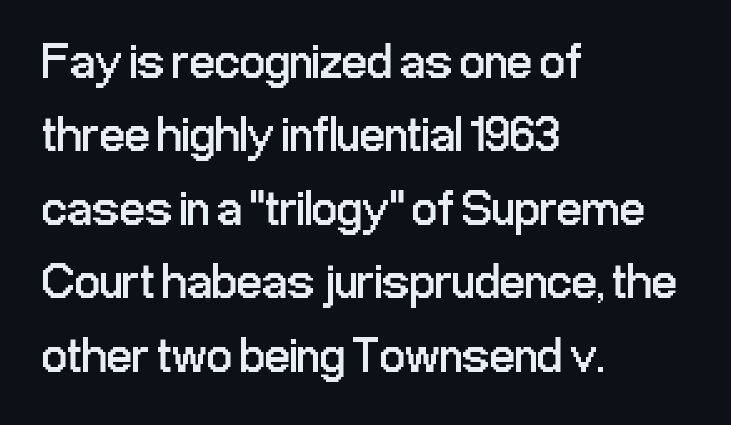
Q: Is the text bold? A: No.
Q: Is the text italic (slanted)? A: No, it is upright.
Q: Is the typeface a serif or a sans-serif typeface? A: Sans-serif.
Q: Is the text underlined? A: No.
Q: How is the paragraph aligned? A: Left-aligned.
Q: Is the spacing between letters normal or unusually wide? A: Normal.
Q: Is the spacing between lines tight, normal or loose? A: Normal.
Q: Width (condensed, normal, or wide)? A: Condensed.
Q: Stroke contrast? A: Low.
Q: x-height? A: Medium.
Q: Monospaced? A: No.
